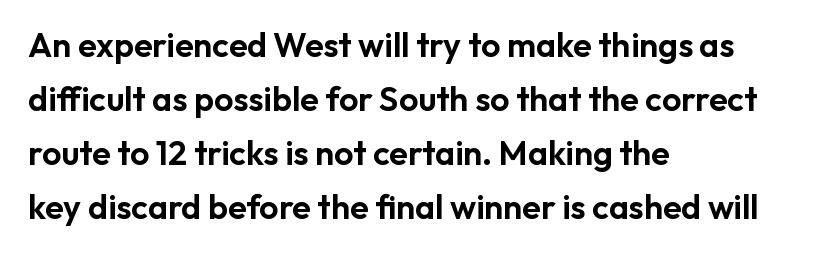
{"serif": "no", "italic": "no", "width": "normal", "stroke_contrast": "low", "x_height": "medium", "monospaced": "no", "underline": "no", "align": "left", "line_spacing": "normal", "line_spacing_ratio": 1.59, "letter_spacing": "normal", "letter_spacing_em": 0.0, "glyph_px": 34}
